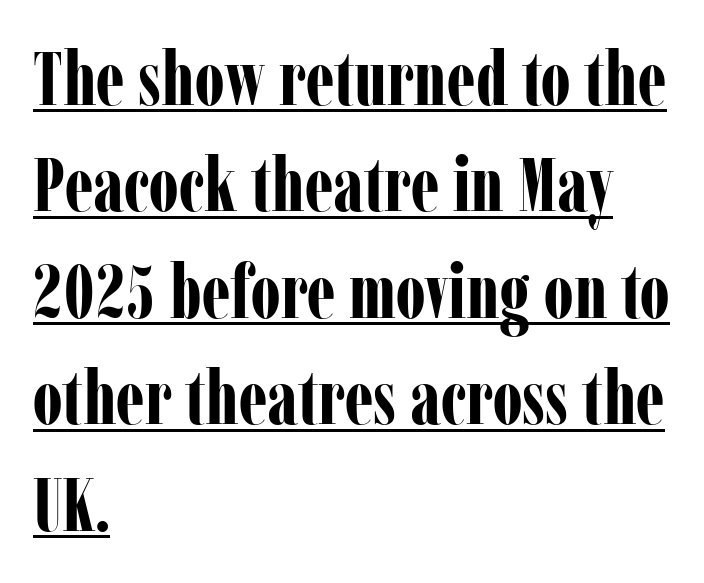
The image shows 75 px bold, condensed serif type, upright; set left-aligned, normal line spacing (1.42x), normal letter spacing, underlined; low stroke contrast and a medium x-height.
